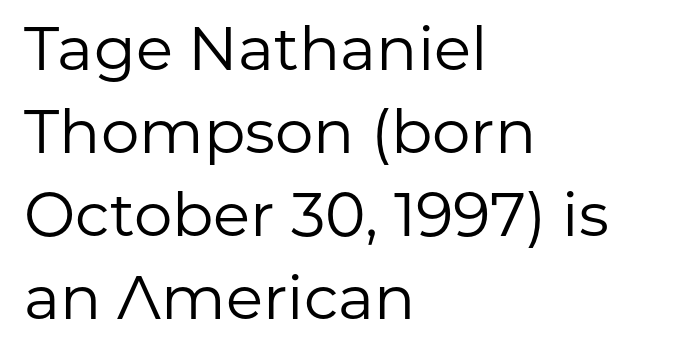
{"serif": "no", "italic": "no", "bold": "no", "weight": "regular", "width": "normal", "stroke_contrast": "low", "x_height": "medium", "monospaced": "no", "underline": "no", "align": "left", "line_spacing": "normal", "line_spacing_ratio": 1.36, "letter_spacing": "normal", "letter_spacing_em": 0.0, "glyph_px": 61}
